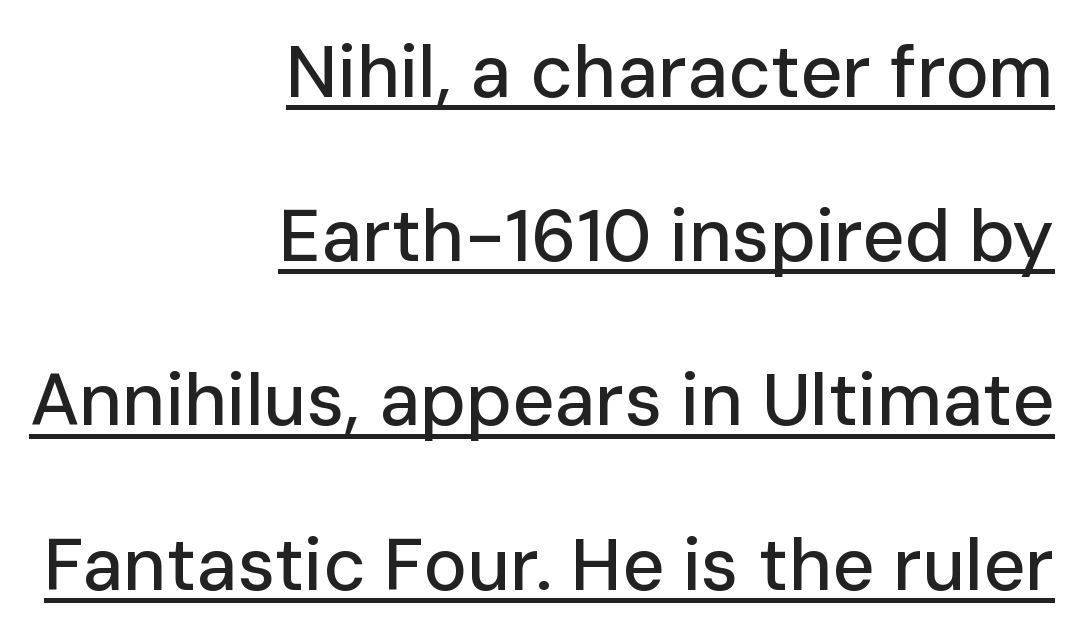
{"serif": "no", "italic": "no", "width": "normal", "stroke_contrast": "low", "x_height": "medium", "monospaced": "no", "underline": "yes", "align": "right", "line_spacing": "loose", "line_spacing_ratio": 2.25, "letter_spacing": "normal", "letter_spacing_em": 0.0, "glyph_px": 73}
